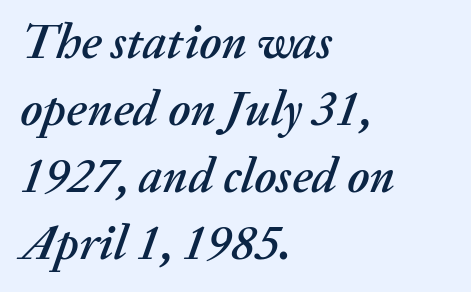
{"italic": "yes", "lean": "right", "slant_degrees": 20, "width": "normal", "stroke_contrast": "medium", "x_height": "medium", "monospaced": "no", "underline": "no", "align": "left", "line_spacing": "normal", "line_spacing_ratio": 1.37, "letter_spacing": "normal", "letter_spacing_em": 0.0, "glyph_px": 49}
